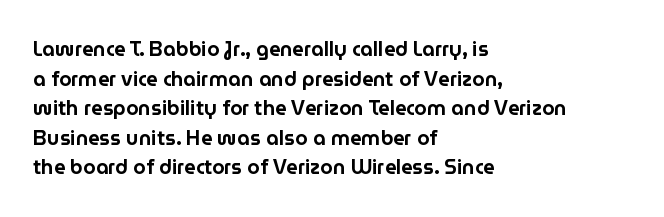
{"italic": "no", "underline": "no", "align": "left", "line_spacing": "normal", "line_spacing_ratio": 1.48, "letter_spacing": "normal", "letter_spacing_em": 0.0, "glyph_px": 20}
